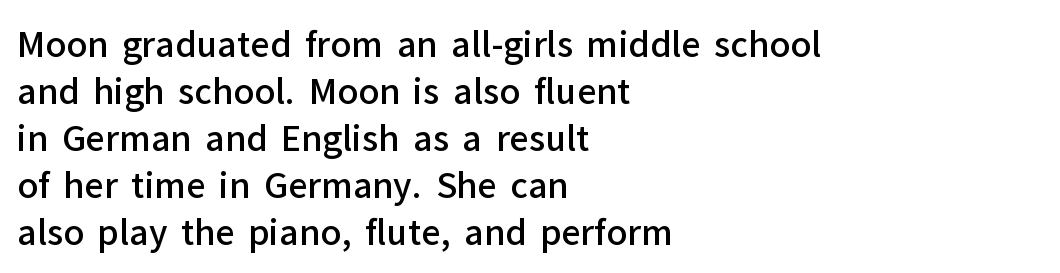
The passage shown is semibold, sitting just below true bold. The type is set solid horizontally, with unmodified tracking. Quick note: underline off. Posture: straight, roman, zero tilt. The face used here is a sans, in the tradition of grotesques and geometrics.
